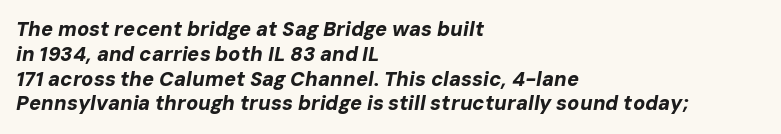
The image shows 20 px bold type, italic (leaning right); set left-aligned, line spacing 1.24x, normal letter spacing, not underlined.
